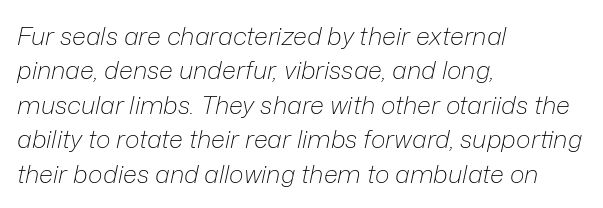
There is no visible air inserted between adjacent glyphs. The typography opts for an oblique posture over an upright one. Horizontal alignment here is leftward, the default for most running prose. Regular leading.
